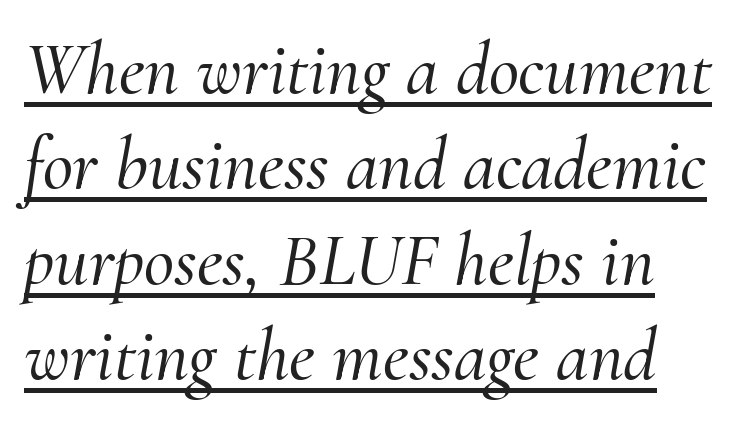
This sample uses an oblique cut, with every glyph tilted off the vertical. Underlined type. This sample uses a serif face. These lines sit exactly where default settings would place them. A typesetter would call this proportional, since set widths differ per character.
